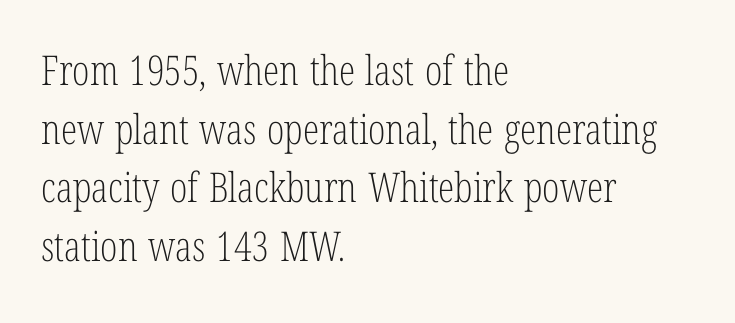
One-word summary of the alignment: left. A serif font was chosen for this passage. In terms of posture, this sample is upright. A typesetter would call this proportional, since set widths differ per character. The baseline area is clear. Letter spacing: default.
